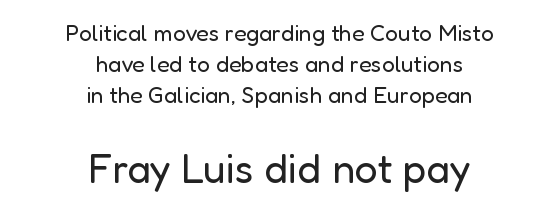
Alignment: centered. Rule under the text: the space is simply empty. Looks like regular typesetting: each glyph gets only the width it needs. The typeface has the unassuming heft of standard copy or less. The rendering keeps characters at their native spacing.
